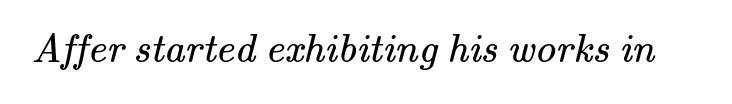
This sample uses a serif face. The font sits on the lighter half of the weight spectrum, regular included. Character widths vary here, with narrow letters taking less room than wide ones. Plain, unruled lines of type. The passage shown has conventional tracking throughout.
